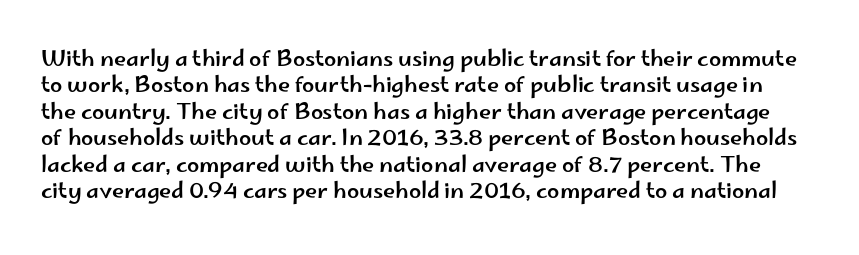
The image shows 22 px text type, upright; set line spacing 1.2x, normal letter spacing, not underlined.
